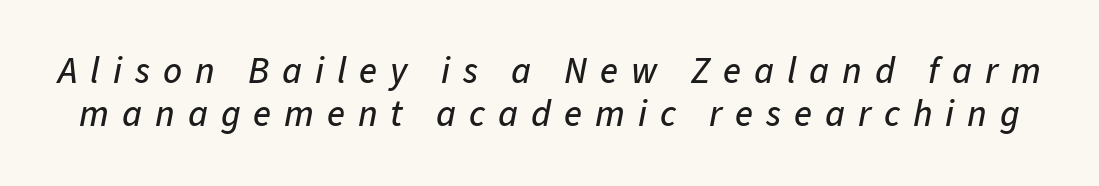
The image shows 37 px text type, italic (leaning right); set tight line spacing (1.15x), unusually wide letter spacing (+0.35 em), not underlined; low stroke contrast and a medium x-height.
